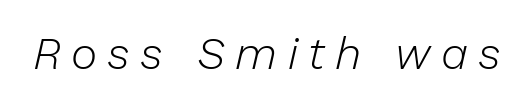
{"italic": "yes", "lean": "right", "slant_degrees": 13, "bold": "no", "weight": "light", "width": "normal", "stroke_contrast": "low", "x_height": "medium", "monospaced": "no", "underline": "no", "letter_spacing": "wide", "letter_spacing_em": 0.23, "glyph_px": 45}
